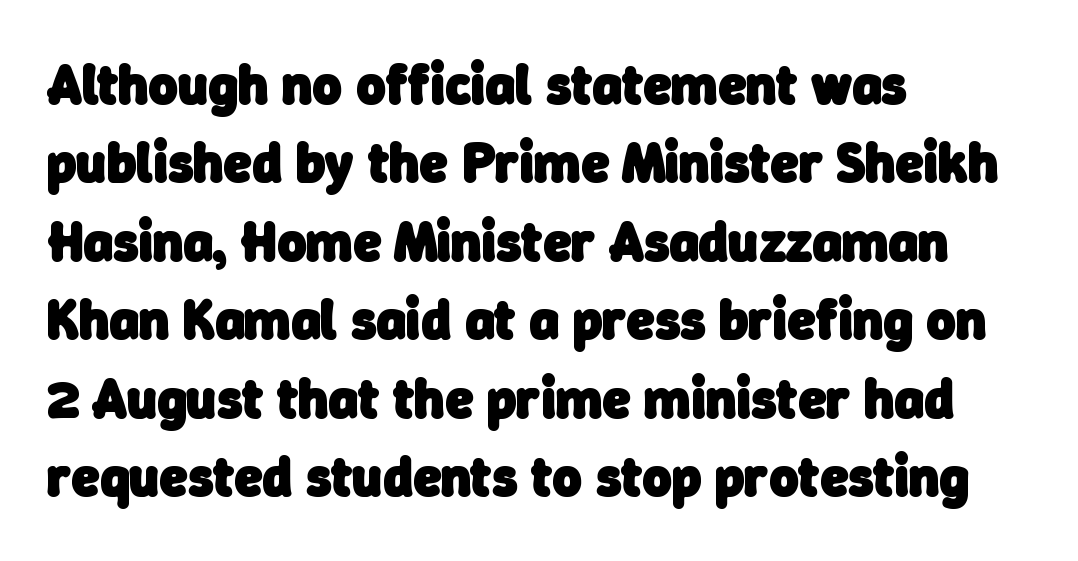
Q: Is the text bold? A: Yes.
Q: Is the typeface a serif or a sans-serif typeface? A: Sans-serif.
Q: Is the text underlined? A: No.
Q: How is the paragraph aligned? A: Left-aligned.
Q: Is the spacing between letters normal or unusually wide? A: Normal.
Q: Is the spacing between lines tight, normal or loose? A: Normal.
Q: Width (condensed, normal, or wide)? A: Normal.
Q: Stroke contrast? A: Low.
Q: x-height? A: Medium.
Q: Monospaced? A: No.
